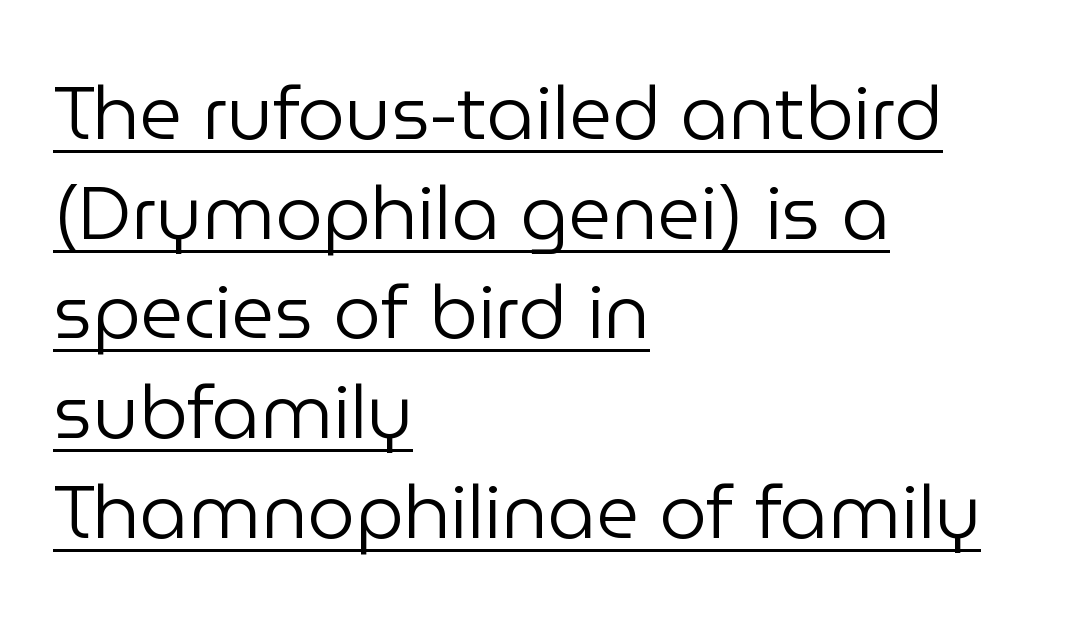
The face used here appears with an underline applied. This is sans-serif lettering, the kind often seen on screens and signage. The face used here is proportionally spaced, like ordinary book or web type. The setting favours the left margin, as ordinary paragraphs usually do.
